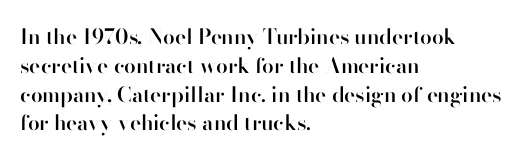
The image shows 21 px text type, upright; set left-aligned, normal line spacing (1.37x), normal letter spacing, not underlined.
